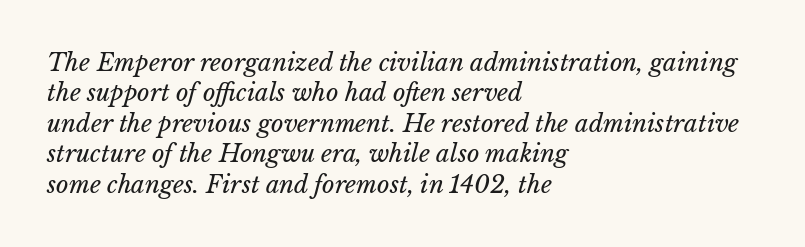
The compositor pushed each line to the left boundary. The horizontal fit of the characters is conventional and even. Heft: none added — not bold. Notice how descenders clear the ascenders below comfortably — that's standard leading. The string is rendered with underlining switched off.
